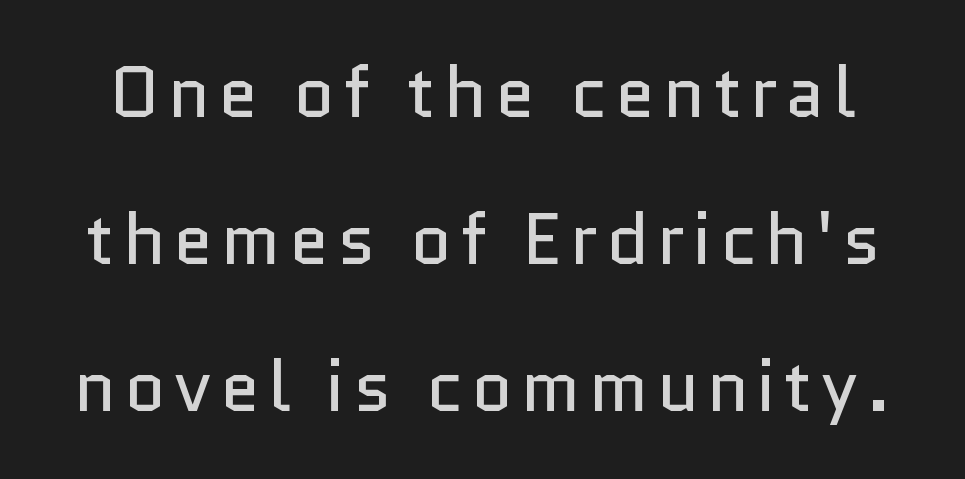
Q: Is the text bold? A: No.
Q: Is the text italic (slanted)? A: No, it is upright.
Q: Is the typeface a serif or a sans-serif typeface? A: Sans-serif.
Q: Is the text underlined? A: No.
Q: Is the spacing between lines tight, normal or loose? A: Loose.
Q: Width (condensed, normal, or wide)? A: Normal.
Q: Stroke contrast? A: Low.
Q: x-height? A: Medium.
Q: Monospaced? A: No.
